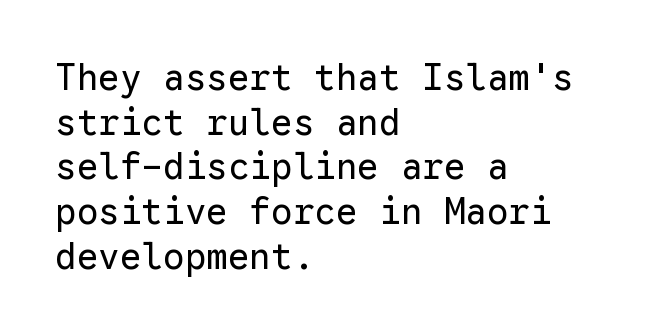
Q: Is the text bold? A: No.
Q: Is the text italic (slanted)? A: No, it is upright.
Q: Is the typeface a serif or a sans-serif typeface? A: Sans-serif.
Q: Is the text underlined? A: No.
Q: How is the paragraph aligned? A: Left-aligned.
Q: Is the spacing between letters normal or unusually wide? A: Normal.
Q: Width (condensed, normal, or wide)? A: Normal.
Q: Stroke contrast? A: Low.
Q: x-height? A: Medium.
Q: Monospaced? A: Yes.
